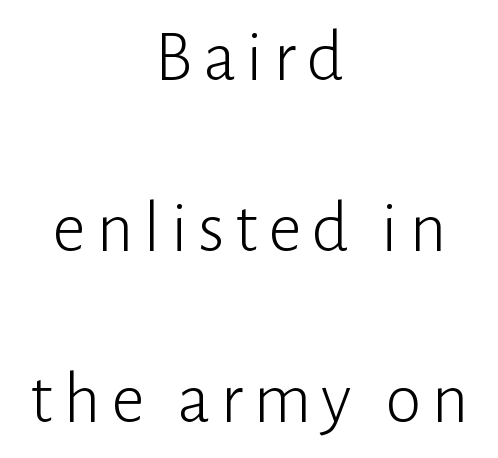
Any mark beneath the type? The region is blank. Is this a fixed-width face? No — the glyphs have proportional, varying widths. What kind of face is this? One without serifs — a sans. Is there much room between lines? Yes — plenty of vertical air separates them. When letters stand straight like this, we call the style roman or upright. Weight: not bold — regular or lighter.
